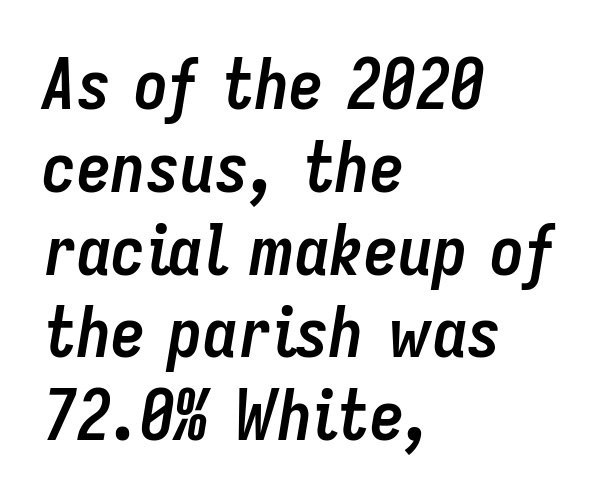
Default kerning and tracking; the words read as compact shapes. Honestly, there is no underline to notice here at all. Does the lettering tilt? It does — this is italic. A typesetter would call this proportional, since set widths differ per character.
